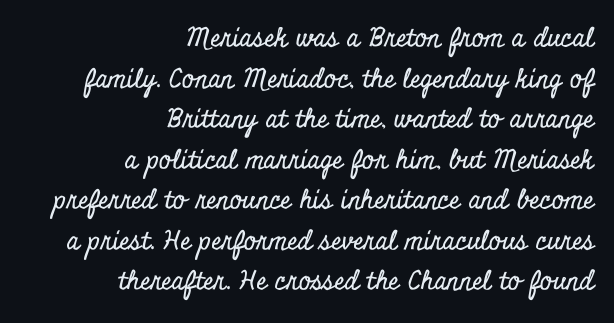
Descender tails drop into unmarked territory. Normally led — the rows are evenly, conventionally spaced. The letterforms sit shoulder to shoulder at normal distance. Horizontally, the lines are justified to the trailing edge only.
